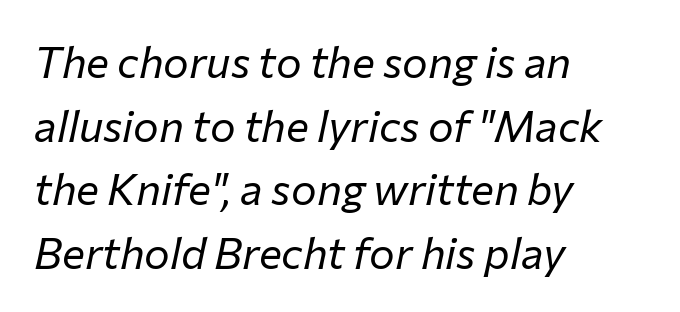
Honestly, the letter spacing is just normal — you wouldn't notice it. Has an underline been added? It has not. The typesetting does not lean heavy: it is not bold. The passage shown stacks its lines at a standard gap. Is the type slanted? Yes — the strokes lean at a clear angle. Varying glyph widths throughout — classic text-font behaviour.
